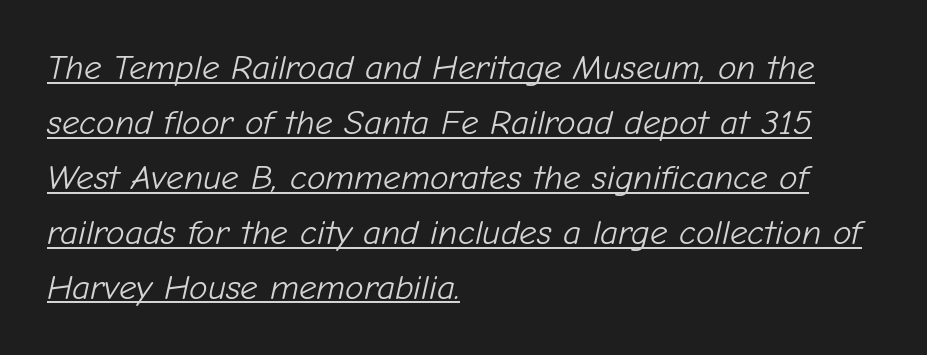
{"italic": "yes", "lean": "right", "slant_degrees": 12, "bold": "no", "weight": "light", "width": "normal", "stroke_contrast": "low", "x_height": "medium", "monospaced": "no", "underline": "yes", "align": "left", "line_spacing": "normal", "line_spacing_ratio": 1.57, "letter_spacing": "normal", "letter_spacing_em": 0.0, "glyph_px": 35}
